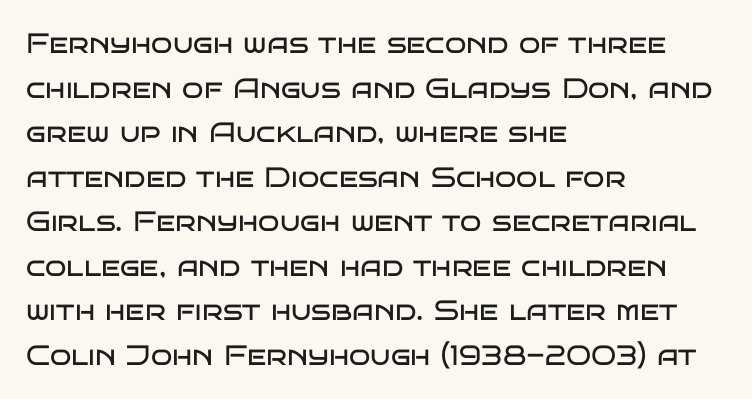
The image shows 28 px regular-weight, wide sans-serif type, upright; set left-aligned, normal line spacing (1.59x), normal letter spacing, not underlined; low stroke contrast and a large x-height.
